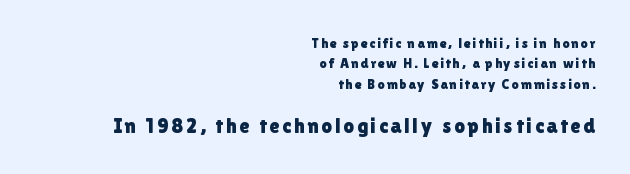
The image shows 21 px text type, upright; set right-aligned, normal line spacing (1.46x), not underlined; the second (bottom) block is 1.5x larger.
